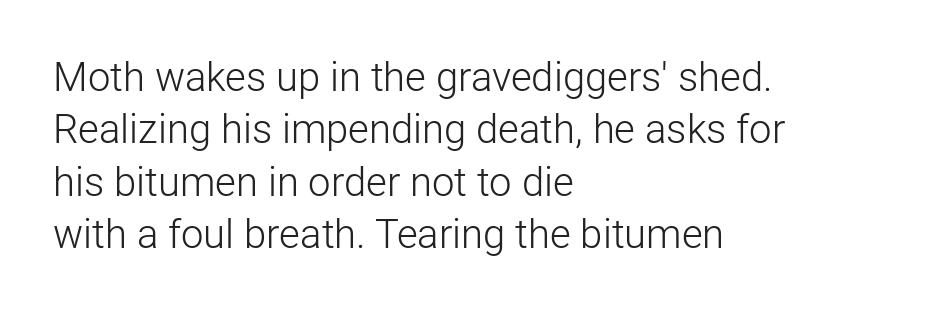
The image shows 40 px light sans-serif type, upright; set left-aligned, normal line spacing (1.31x), normal letter spacing, not underlined; low stroke contrast and a medium x-height.
